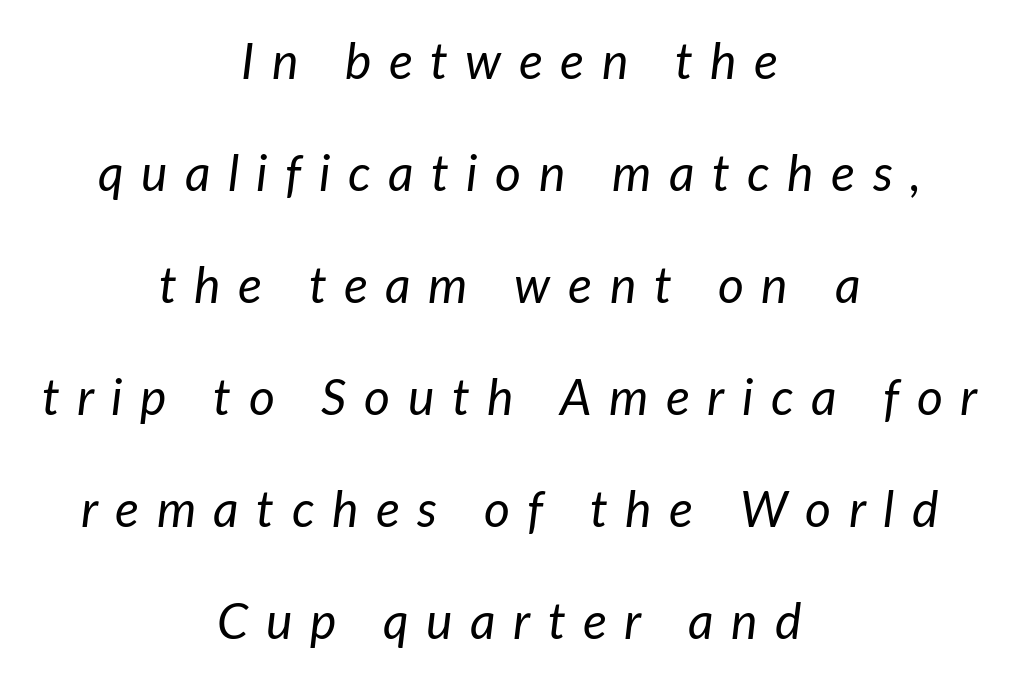
{"italic": "yes", "lean": "right", "slant_degrees": 7, "bold": "no", "weight": "regular", "width": "normal", "stroke_contrast": "low", "x_height": "medium", "monospaced": "no", "underline": "no", "align": "center", "line_spacing": "loose", "line_spacing_ratio": 2.24, "letter_spacing": "wide", "letter_spacing_em": 0.35, "glyph_px": 50}
